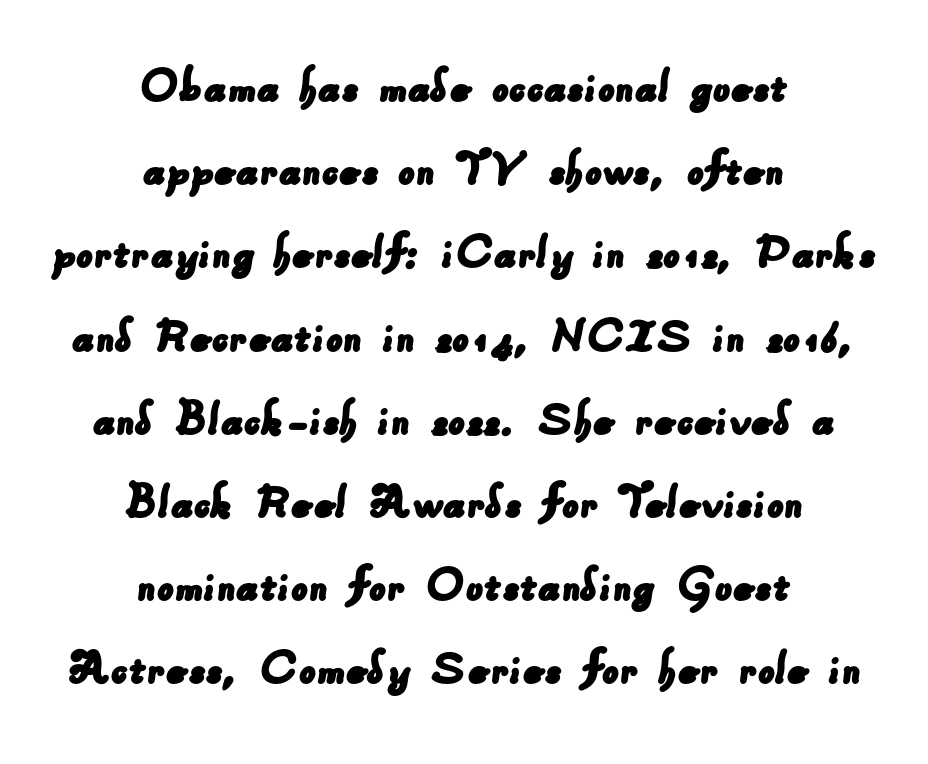
Q: Is the typeface a serif or a sans-serif typeface? A: Sans-serif.
Q: Is the text underlined? A: No.
Q: How is the paragraph aligned? A: Centered.
Q: Is the spacing between letters normal or unusually wide? A: Normal.
Q: Is the spacing between lines tight, normal or loose? A: Normal.
Q: Width (condensed, normal, or wide)? A: Normal.
Q: Stroke contrast? A: Low.
Q: x-height? A: Small.
Q: Monospaced? A: No.
